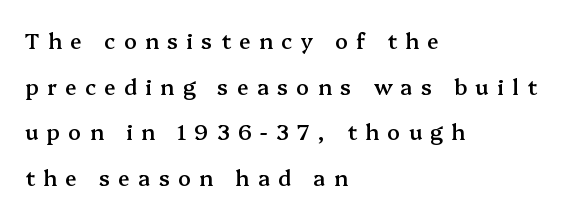
{"italic": "no", "bold": "semi", "underline": "no", "align": "left", "line_spacing": "loose", "line_spacing_ratio": 2.17, "letter_spacing": "wide", "letter_spacing_em": 0.4, "glyph_px": 21}
